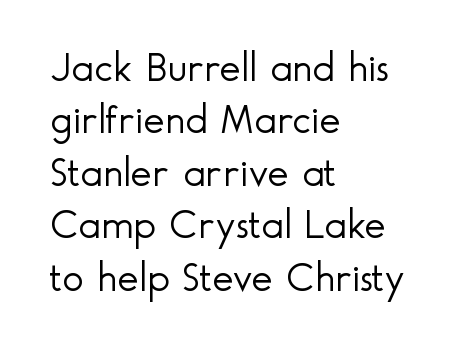
Q: Is the text bold? A: No.
Q: Is the text italic (slanted)? A: No, it is upright.
Q: Is the typeface a serif or a sans-serif typeface? A: Sans-serif.
Q: Is the text underlined? A: No.
Q: How is the paragraph aligned? A: Left-aligned.
Q: Is the spacing between letters normal or unusually wide? A: Normal.
Q: Is the spacing between lines tight, normal or loose? A: Normal.
Q: Width (condensed, normal, or wide)? A: Normal.
Q: x-height? A: Small.
Q: Monospaced? A: No.
